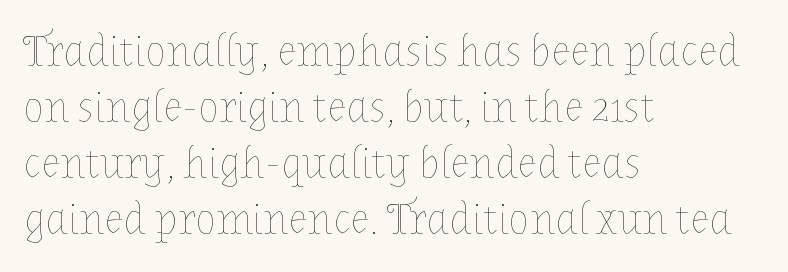
Q: Is the text bold? A: No.
Q: Is the text italic (slanted)? A: No, it is upright.
Q: Is the text underlined? A: No.
Q: How is the paragraph aligned? A: Left-aligned.
Q: Is the spacing between letters normal or unusually wide? A: Normal.
Q: Is the spacing between lines tight, normal or loose? A: Normal.
Q: Width (condensed, normal, or wide)? A: Normal.
Q: Stroke contrast? A: Low.
Q: x-height? A: Medium.
Q: Monospaced? A: No.
